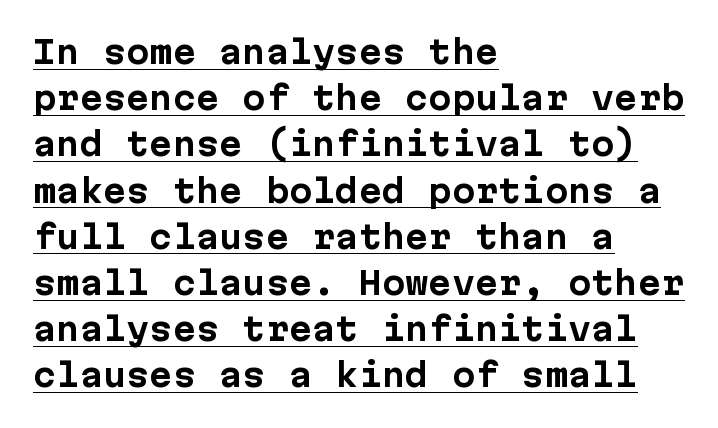
The image shows 31 px bold sans-serif type, upright; set left-aligned, normal line spacing (1.49x), normal letter spacing, underlined; low stroke contrast and a medium x-height.
